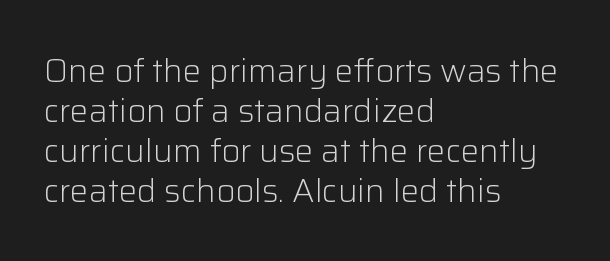
Q: Is the text bold? A: No.
Q: Is the text italic (slanted)? A: No, it is upright.
Q: Is the typeface a serif or a sans-serif typeface? A: Sans-serif.
Q: Is the text underlined? A: No.
Q: How is the paragraph aligned? A: Left-aligned.
Q: Is the spacing between letters normal or unusually wide? A: Normal.
Q: Width (condensed, normal, or wide)? A: Normal.
Q: Stroke contrast? A: Low.
Q: x-height? A: Medium.
Q: Monospaced? A: No.
